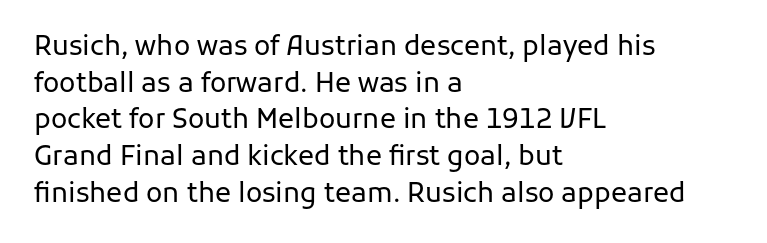
The image shows 27 px text type, upright; set left-aligned, normal line spacing (1.36x), normal letter spacing, not underlined.
